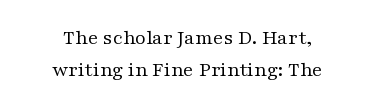
Q: Is the text bold? A: No.
Q: Is the text italic (slanted)? A: No, it is upright.
Q: Is the text underlined? A: No.
Q: How is the paragraph aligned? A: Centered.
Q: Is the spacing between letters normal or unusually wide? A: Normal.
Q: Is the spacing between lines tight, normal or loose? A: Normal.
